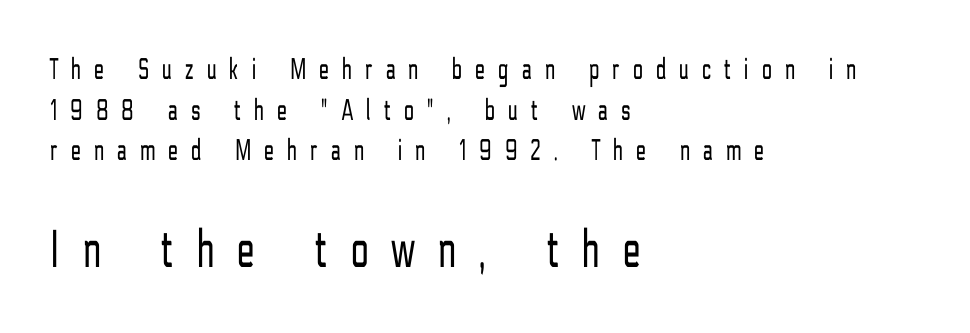
Decoration check: the copy has no underline. The space between consecutive lines is moderate. One-word summary of the alignment: left. Bigger letters appear in the bottom chunk; the top chunk is reduced. Each letter's strokes conclude bluntly, with no projecting serifs.
